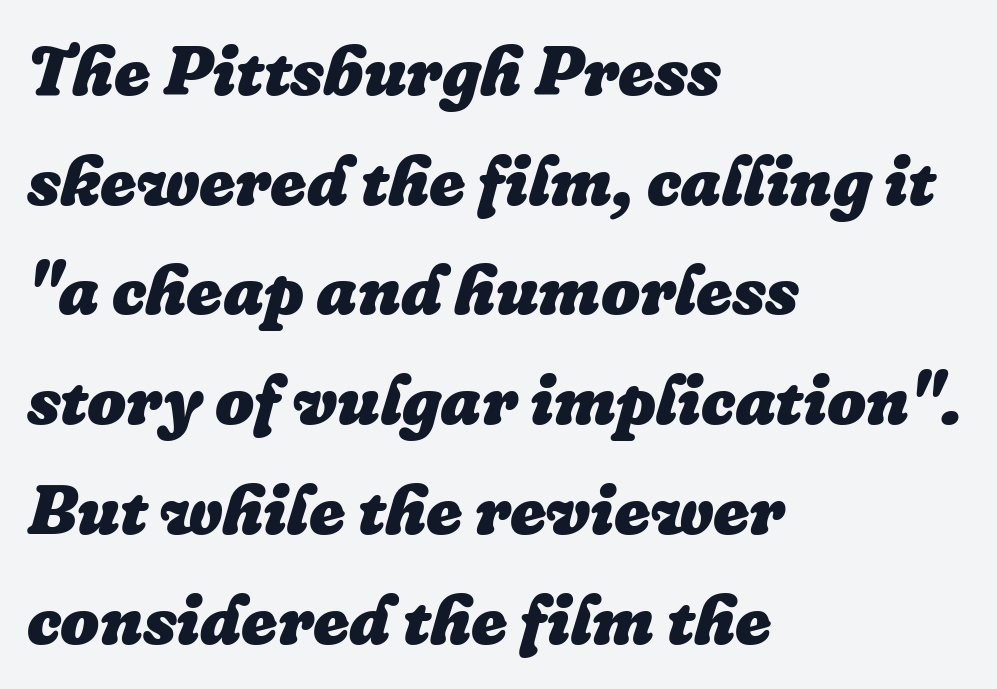
Q: Is the text bold? A: Yes.
Q: Is the text italic (slanted)? A: Yes, it leans right by about 16 degrees.
Q: Is the text underlined? A: No.
Q: How is the paragraph aligned? A: Left-aligned.
Q: Is the spacing between letters normal or unusually wide? A: Normal.
Q: Is the spacing between lines tight, normal or loose? A: Normal.
Q: Width (condensed, normal, or wide)? A: Normal.
Q: Stroke contrast? A: Low.
Q: x-height? A: Medium.
Q: Monospaced? A: No.
